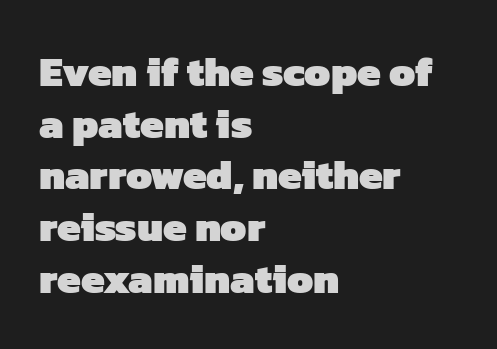
{"serif": "no", "bold": "yes", "weight": "heavy", "width": "normal", "stroke_contrast": "low", "x_height": "medium", "monospaced": "no", "underline": "no", "align": "left", "line_spacing_ratio": 1.23, "letter_spacing": "normal", "letter_spacing_em": 0.0, "glyph_px": 42}
